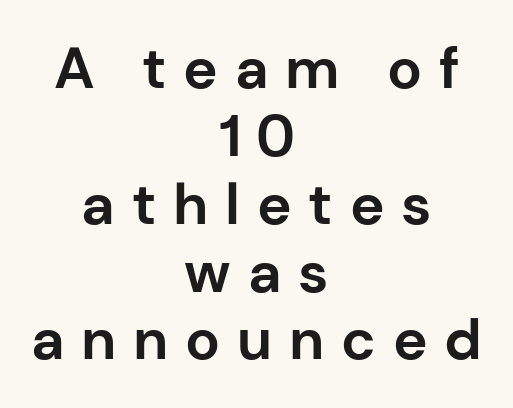
Q: Is the text bold? A: Yes.
Q: Is the text italic (slanted)? A: No, it is upright.
Q: Is the typeface a serif or a sans-serif typeface? A: Sans-serif.
Q: Is the text underlined? A: No.
Q: How is the paragraph aligned? A: Centered.
Q: Is the spacing between letters normal or unusually wide? A: Unusually wide.
Q: Width (condensed, normal, or wide)? A: Normal.
Q: Stroke contrast? A: Low.
Q: x-height? A: Medium.
Q: Monospaced? A: No.
